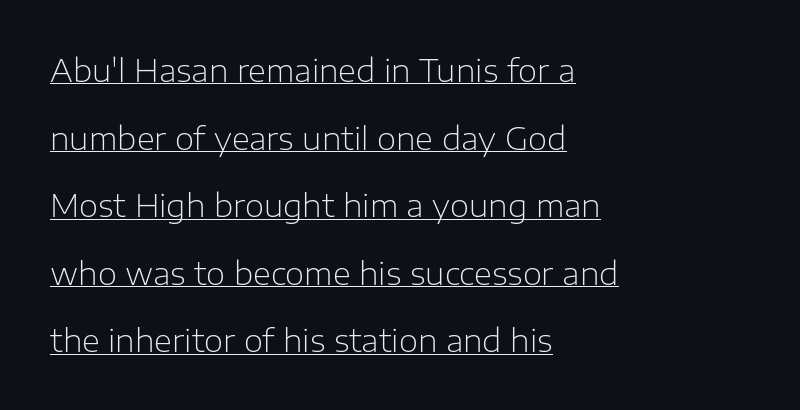
{"serif": "no", "italic": "no", "bold": "no", "weight": "light", "width": "normal", "stroke_contrast": "low", "x_height": "medium", "monospaced": "no", "underline": "yes", "align": "left", "line_spacing": "loose", "line_spacing_ratio": 2.18, "letter_spacing": "normal", "letter_spacing_em": 0.0, "glyph_px": 31}
